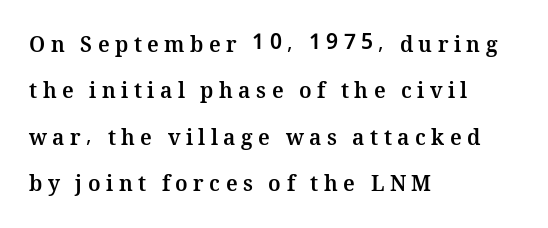
The image shows 21 px bold type, upright; set left-aligned, loose line spacing (2.21x), unusually wide letter spacing (+0.26 em), not underlined.
